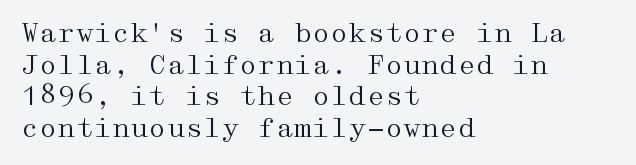
The image shows 26 px text type, upright; set left-aligned, line spacing 1.22x, normal letter spacing, not underlined.
